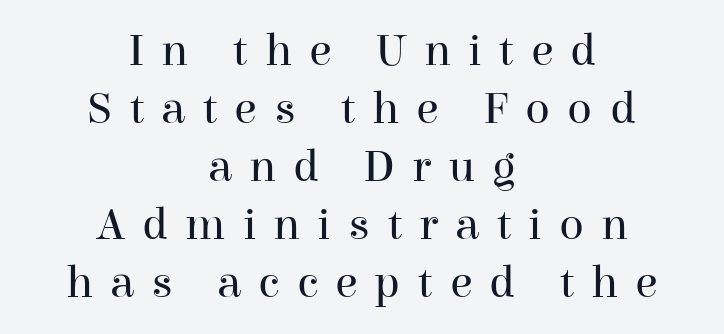
Q: Is the text bold? A: No.
Q: Is the text italic (slanted)? A: No, it is upright.
Q: Is the typeface a serif or a sans-serif typeface? A: Serif.
Q: Is the text underlined? A: No.
Q: How is the paragraph aligned? A: Centered.
Q: Is the spacing between letters normal or unusually wide? A: Unusually wide.
Q: Is the spacing between lines tight, normal or loose? A: Normal.
Q: Width (condensed, normal, or wide)? A: Normal.
Q: Stroke contrast? A: High.
Q: x-height? A: Medium.
Q: Monospaced? A: No.
